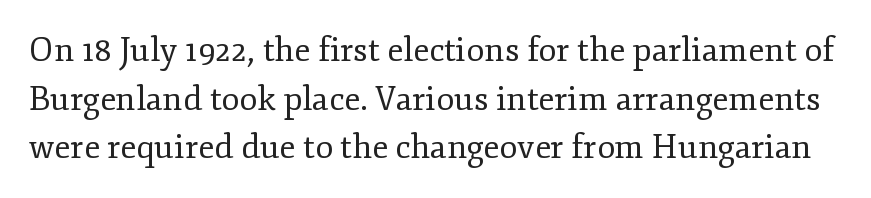
Does the type have serifs? Yes, each stem ends in a small foot. The baseline area is clear. Is this a fixed-width face? No — the glyphs have proportional, varying widths. The tracking reads as untouched default to a designer's eye. A light-to-regular cut is what we see here. The designer left line spacing at the default.
